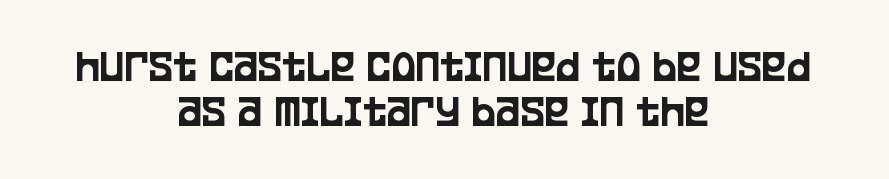
Q: Is the text italic (slanted)? A: No, it is upright.
Q: Is the typeface a serif or a sans-serif typeface? A: Sans-serif.
Q: Is the text underlined? A: No.
Q: How is the paragraph aligned? A: Centered.
Q: Is the spacing between letters normal or unusually wide? A: Normal.
Q: Is the spacing between lines tight, normal or loose? A: Tight.
Q: Width (condensed, normal, or wide)? A: Condensed.
Q: Stroke contrast? A: Low.
Q: x-height? A: Large.
Q: Monospaced? A: No.
